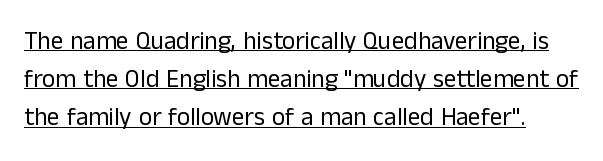
{"italic": "no", "bold": "no", "underline": "yes", "line_spacing": "normal", "line_spacing_ratio": 1.53, "letter_spacing": "normal", "letter_spacing_em": 0.0, "glyph_px": 25}
